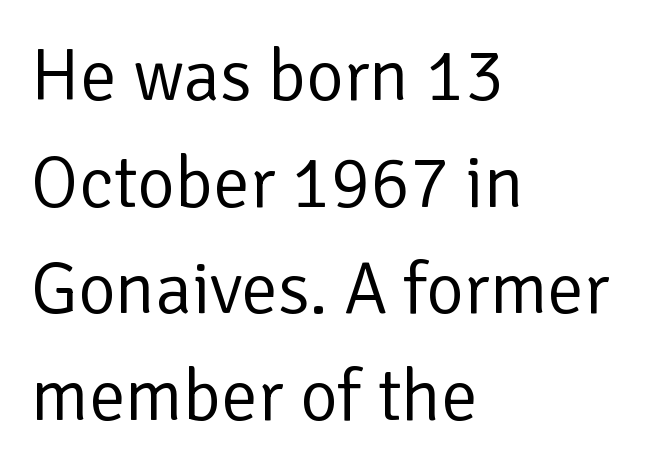
Q: Is the text bold? A: No.
Q: Is the text italic (slanted)? A: No, it is upright.
Q: Is the typeface a serif or a sans-serif typeface? A: Sans-serif.
Q: Is the text underlined? A: No.
Q: How is the paragraph aligned? A: Left-aligned.
Q: Is the spacing between letters normal or unusually wide? A: Normal.
Q: Is the spacing between lines tight, normal or loose? A: Normal.
Q: Width (condensed, normal, or wide)? A: Normal.
Q: Stroke contrast? A: Low.
Q: x-height? A: Medium.
Q: Monospaced? A: No.
